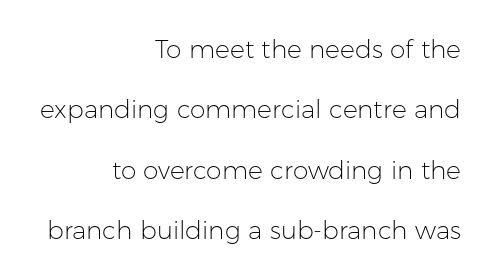
Layout note: lines flush right. Each stroke keeps to a modest, everyday thickness or less. Observe the ordinary spacing: letters are neighbours, not strangers. Decoration check: the copy has no underline. Compared with typical paragraphs, the rows here are farther apart.
